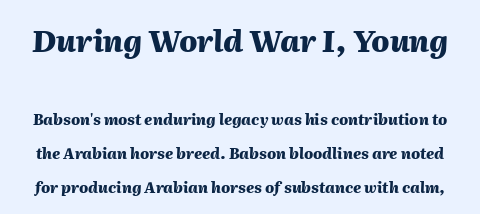
{"italic": "yes", "lean": "right", "slant_degrees": 2, "bold": "yes", "weight": "heavy", "width": "normal", "stroke_contrast": "medium", "x_height": "medium", "monospaced": "no", "underline": "no", "line_spacing": "loose", "line_spacing_ratio": 2.25, "letter_spacing": "normal", "letter_spacing_em": 0.0, "larger_block": "first", "size_ratio": 2.0, "glyph_px": 30}
